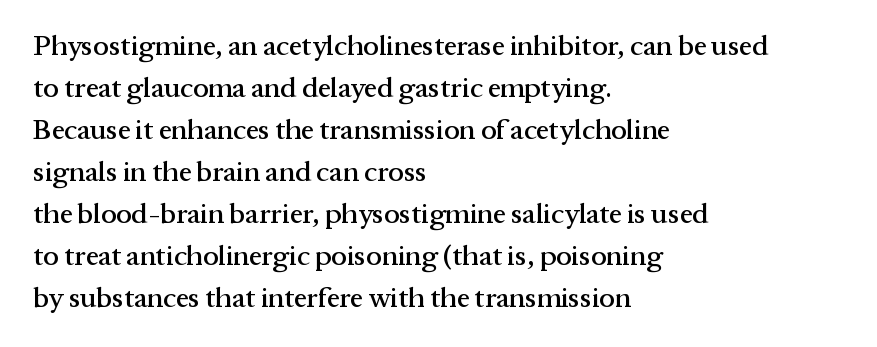
Leftover space on each line is placed entirely after the last word. Observe the ordinary spacing: letters are neighbours, not strangers. The rendering uses natural spacing where letterforms have individual widths. The specimen omits any rule beneath the text block's lines.
